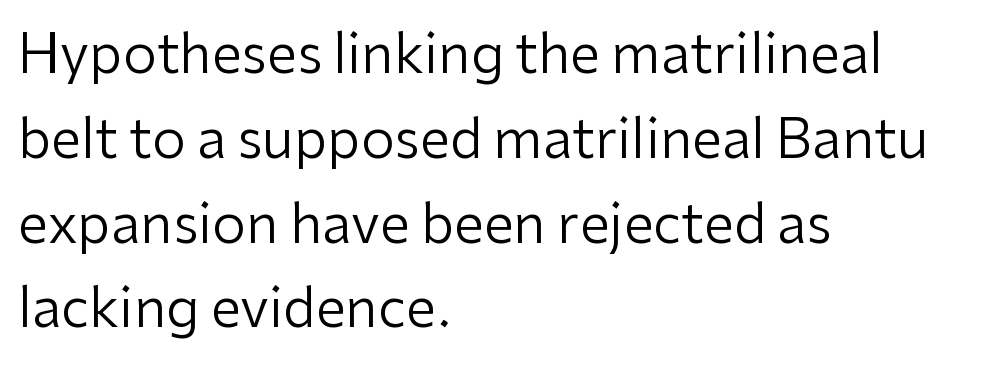
Q: Is the text bold? A: No.
Q: Is the text italic (slanted)? A: No, it is upright.
Q: Is the typeface a serif or a sans-serif typeface? A: Sans-serif.
Q: Is the text underlined? A: No.
Q: How is the paragraph aligned? A: Left-aligned.
Q: Is the spacing between letters normal or unusually wide? A: Normal.
Q: Is the spacing between lines tight, normal or loose? A: Normal.
Q: Width (condensed, normal, or wide)? A: Normal.
Q: Stroke contrast? A: Low.
Q: x-height? A: Medium.
Q: Monospaced? A: No.
